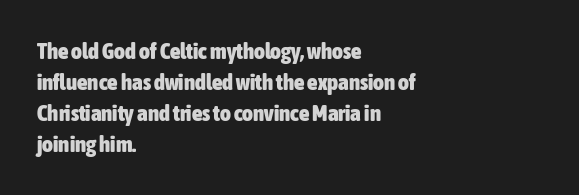
Q: Is the text bold? A: Yes.
Q: Is the text italic (slanted)? A: No, it is upright.
Q: Is the text underlined? A: No.
Q: How is the paragraph aligned? A: Left-aligned.
Q: Is the spacing between letters normal or unusually wide? A: Normal.
Q: Is the spacing between lines tight, normal or loose? A: Normal.
